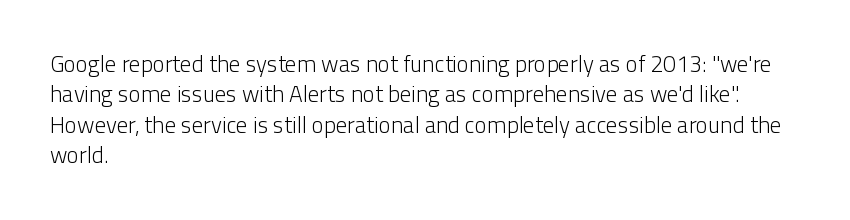
The image shows 23 px text type, upright; set left-aligned, normal line spacing (1.32x), normal letter spacing, not underlined.
